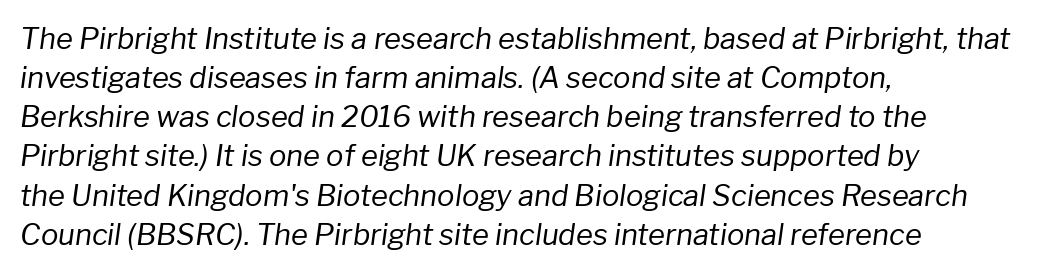
Weight class: somewhere from thin through regular. The words here are not underlined. The rendering uses natural spacing where letterforms have individual widths. Is the letter spacing exaggerated? No — it looks like the ordinary default. The rendering applies a slant to the glyphs.
